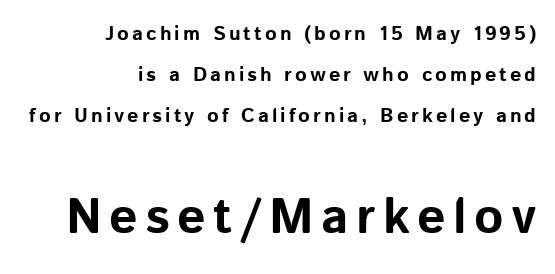
Lines of text with bare space underneath. The lines are spread far apart with generous leading. A typesetter would label this face a sans. The block sitting lower on the canvas is the one with enlarged characters. Each letter keeps its own natural width here, so spacing adapts to shape. Is the block centered? No — it sits flush against the right margin.
